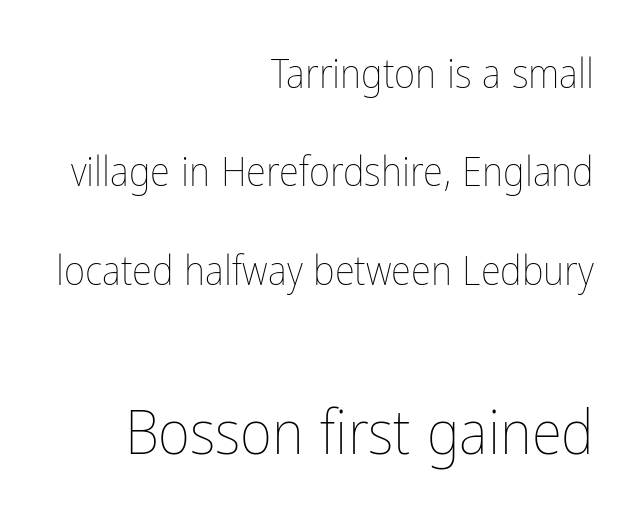
The image shows 62 px thin, condensed type, upright; set right-aligned, loose line spacing (2.4x), normal letter spacing, not underlined; the second (bottom) block is 1.51x larger; low stroke contrast and a medium x-height.
